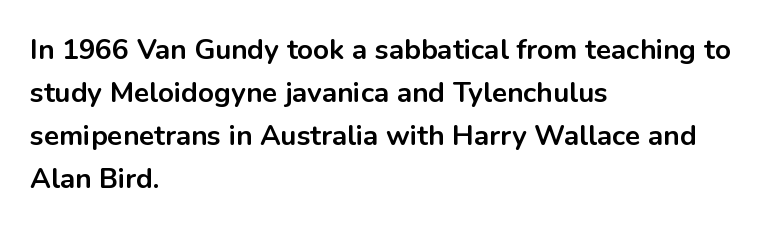
{"serif": "no", "italic": "no", "bold": "yes", "weight": "bold", "width": "normal", "stroke_contrast": "low", "x_height": "medium", "monospaced": "no", "underline": "no", "align": "left", "line_spacing": "normal", "line_spacing_ratio": 1.53, "letter_spacing": "normal", "letter_spacing_em": 0.0, "glyph_px": 28}
